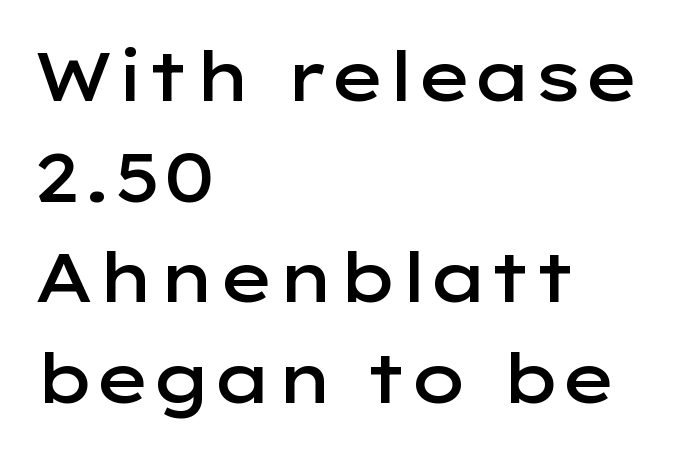
Q: Is the text bold? A: Semi-bold.
Q: Is the text italic (slanted)? A: No, it is upright.
Q: Is the typeface a serif or a sans-serif typeface? A: Sans-serif.
Q: Is the text underlined? A: No.
Q: How is the paragraph aligned? A: Left-aligned.
Q: Is the spacing between letters normal or unusually wide? A: Normal.
Q: Is the spacing between lines tight, normal or loose? A: Normal.
Q: Width (condensed, normal, or wide)? A: Wide.
Q: Stroke contrast? A: Low.
Q: x-height? A: Medium.
Q: Monospaced? A: No.
